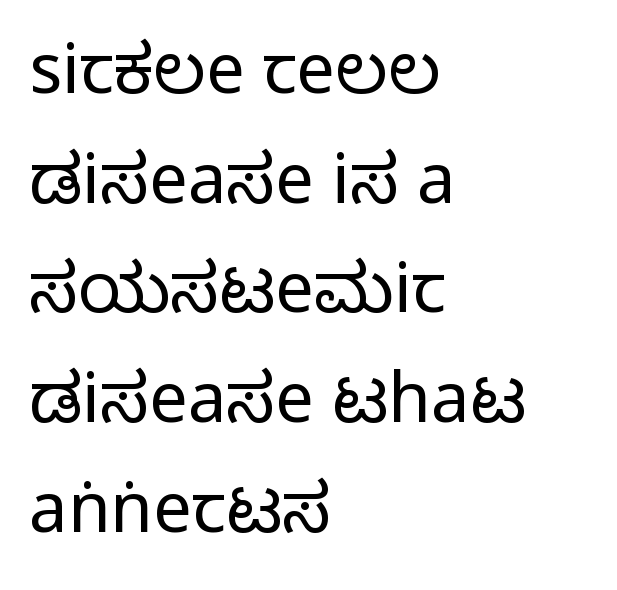
{"serif": "no", "italic": "no", "width": "condensed", "stroke_contrast": "medium", "monospaced": "no", "underline": "no", "align": "left", "line_spacing": "normal", "line_spacing_ratio": 1.59, "letter_spacing": "normal", "letter_spacing_em": 0.0, "glyph_px": 69}
